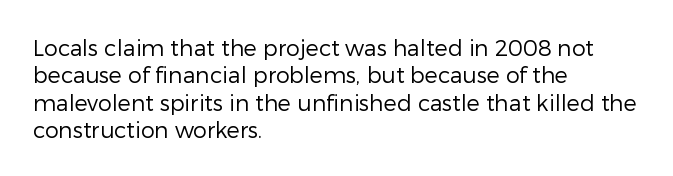
Q: Is the text bold? A: No.
Q: Is the text italic (slanted)? A: No, it is upright.
Q: Is the text underlined? A: No.
Q: How is the paragraph aligned? A: Left-aligned.
Q: Is the spacing between letters normal or unusually wide? A: Normal.
